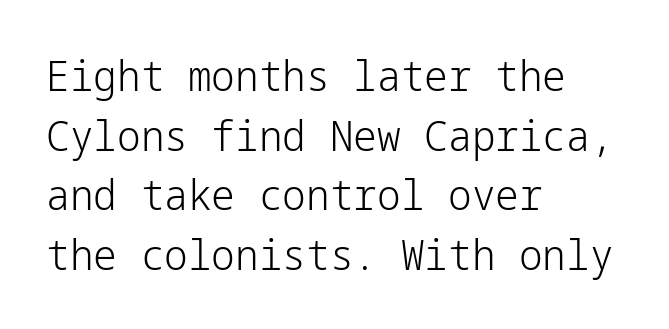
Q: Is the text bold? A: No.
Q: Is the text italic (slanted)? A: No, it is upright.
Q: Is the typeface a serif or a sans-serif typeface? A: Sans-serif.
Q: Is the text underlined? A: No.
Q: How is the paragraph aligned? A: Left-aligned.
Q: Is the spacing between letters normal or unusually wide? A: Normal.
Q: Is the spacing between lines tight, normal or loose? A: Normal.
Q: Width (condensed, normal, or wide)? A: Normal.
Q: Stroke contrast? A: Low.
Q: x-height? A: Medium.
